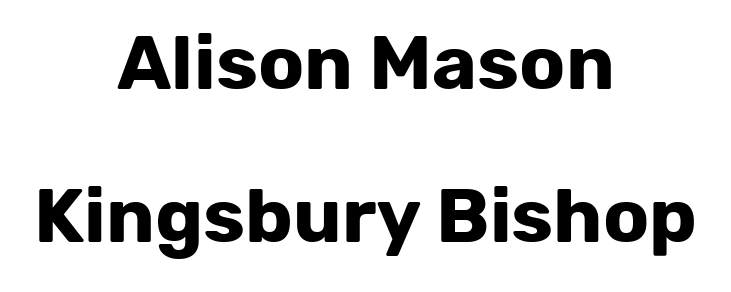
Descenders are the only things crossing below the line. The paragraph has two soft edges and a firm central axis. Is this a fixed-width face? No — the glyphs have proportional, varying widths. Students, observe: this is what heavily led, spacious text looks like.
